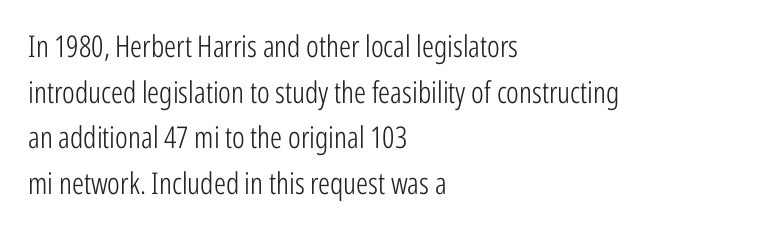
Q: Is the text bold? A: No.
Q: Is the text italic (slanted)? A: No, it is upright.
Q: Is the typeface a serif or a sans-serif typeface? A: Sans-serif.
Q: Is the text underlined? A: No.
Q: How is the paragraph aligned? A: Left-aligned.
Q: Is the spacing between letters normal or unusually wide? A: Normal.
Q: Is the spacing between lines tight, normal or loose? A: Normal.
Q: Width (condensed, normal, or wide)? A: Condensed.
Q: Stroke contrast? A: Low.
Q: x-height? A: Medium.
Q: Monospaced? A: No.
